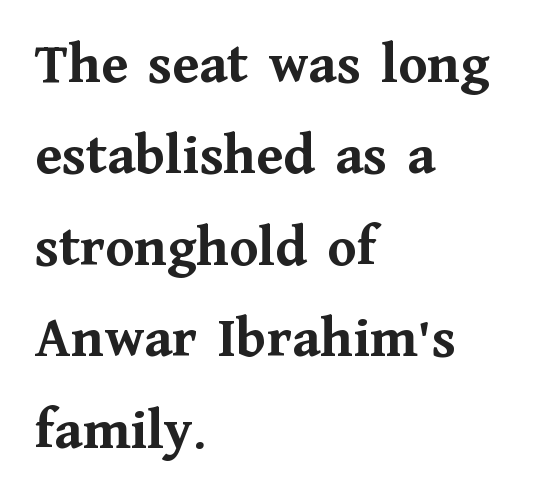
{"serif": "yes", "italic": "no", "bold": "yes", "weight": "semibold", "width": "normal", "stroke_contrast": "medium", "x_height": "medium", "monospaced": "no", "underline": "no", "align": "left", "line_spacing": "normal", "line_spacing_ratio": 1.55, "letter_spacing": "normal", "letter_spacing_em": 0.0, "glyph_px": 59}
